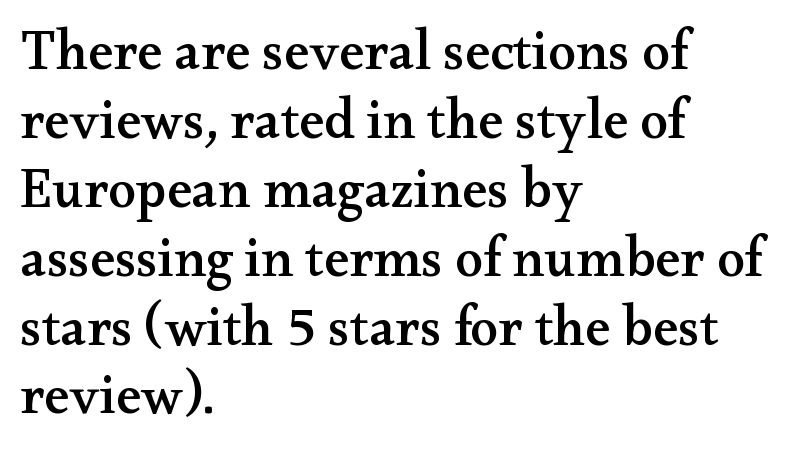
Q: Is the text italic (slanted)? A: No, it is upright.
Q: Is the typeface a serif or a sans-serif typeface? A: Serif.
Q: Is the text underlined? A: No.
Q: How is the paragraph aligned? A: Left-aligned.
Q: Is the spacing between letters normal or unusually wide? A: Normal.
Q: Width (condensed, normal, or wide)? A: Wide.
Q: Stroke contrast? A: Medium.
Q: x-height? A: Small.
Q: Monospaced? A: No.
